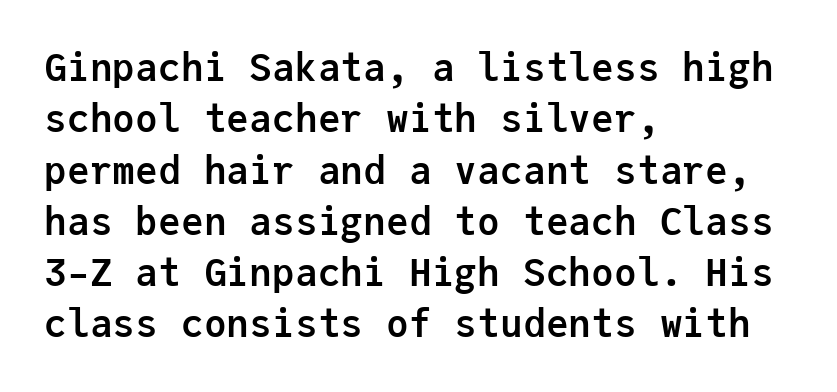
Q: Is the text bold? A: Yes.
Q: Is the text italic (slanted)? A: No, it is upright.
Q: Is the typeface a serif or a sans-serif typeface? A: Sans-serif.
Q: Is the text underlined? A: No.
Q: How is the paragraph aligned? A: Left-aligned.
Q: Is the spacing between letters normal or unusually wide? A: Normal.
Q: Is the spacing between lines tight, normal or loose? A: Normal.
Q: Width (condensed, normal, or wide)? A: Normal.
Q: Stroke contrast? A: Low.
Q: x-height? A: Medium.
Q: Monospaced? A: Yes.
